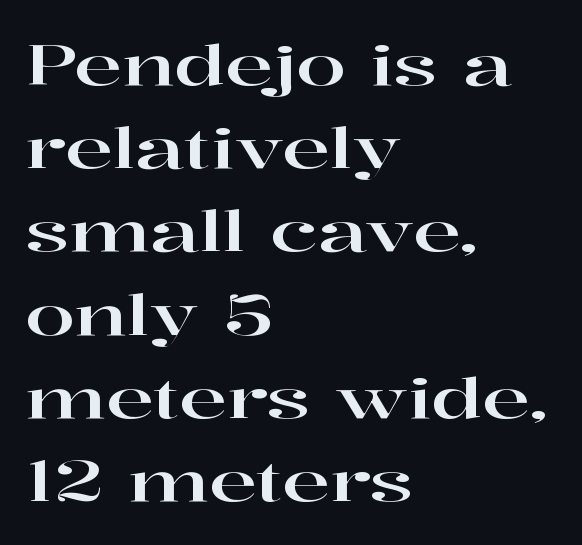
Q: Is the text italic (slanted)? A: No, it is upright.
Q: Is the typeface a serif or a sans-serif typeface? A: Serif.
Q: Is the text underlined? A: No.
Q: How is the paragraph aligned? A: Left-aligned.
Q: Is the spacing between letters normal or unusually wide? A: Normal.
Q: Is the spacing between lines tight, normal or loose? A: Normal.
Q: Width (condensed, normal, or wide)? A: Wide.
Q: Stroke contrast? A: High.
Q: x-height? A: Medium.
Q: Monospaced? A: No.
